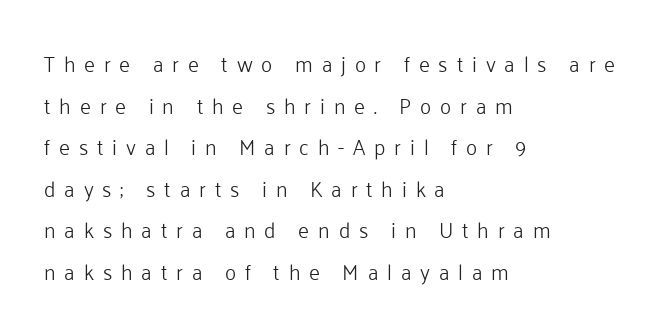
The image shows 21 px text type, upright; set left-aligned, loose line spacing (1.98x), unusually wide letter spacing (+0.42 em), not underlined.
